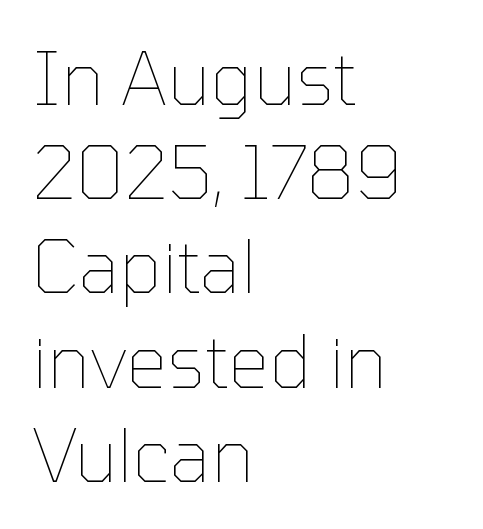
Q: Is the text bold? A: No.
Q: Is the text italic (slanted)? A: No, it is upright.
Q: Is the text underlined? A: No.
Q: How is the paragraph aligned? A: Left-aligned.
Q: Is the spacing between letters normal or unusually wide? A: Normal.
Q: Is the spacing between lines tight, normal or loose? A: Normal.
Q: Width (condensed, normal, or wide)? A: Normal.
Q: Stroke contrast? A: Low.
Q: x-height? A: Medium.
Q: Monospaced? A: No.
